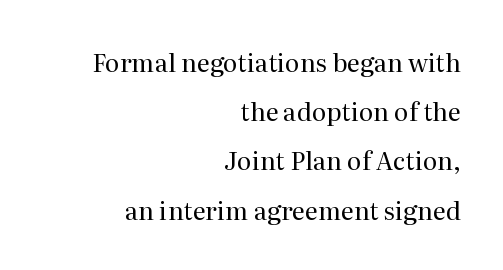
The letters stand straight up with perfectly vertical stems. This rendering leaves character spacing at its baseline value. The rendering anchors every line to the right-hand side. Beneath every word, the page is bare.
